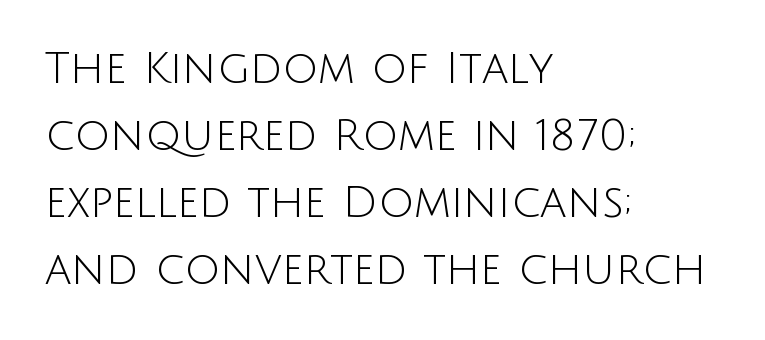
The image shows 44 px light sans-serif type, upright; set left-aligned, normal line spacing (1.52x), normal letter spacing, not underlined; low stroke contrast and a large x-height.
